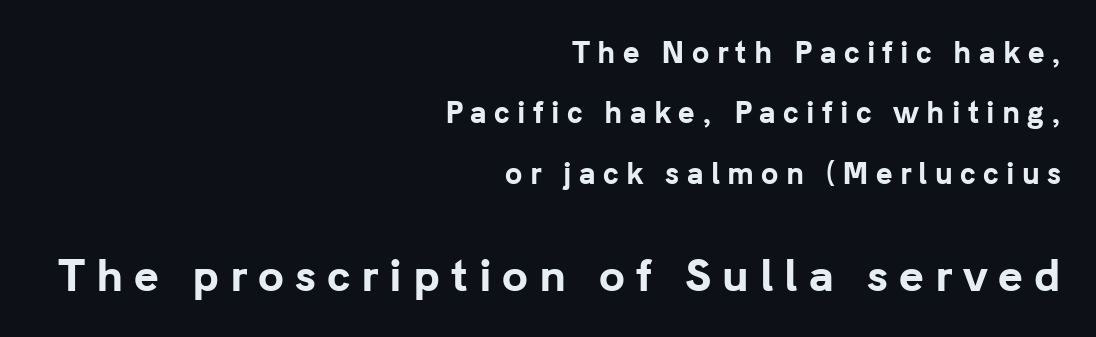
The image shows 42 px bold sans-serif type, upright; set right-aligned, loose line spacing (2.16x), unusually wide letter spacing (+0.26 em), not underlined; the second (bottom) block is 1.5x larger; low stroke contrast and a medium x-height.
